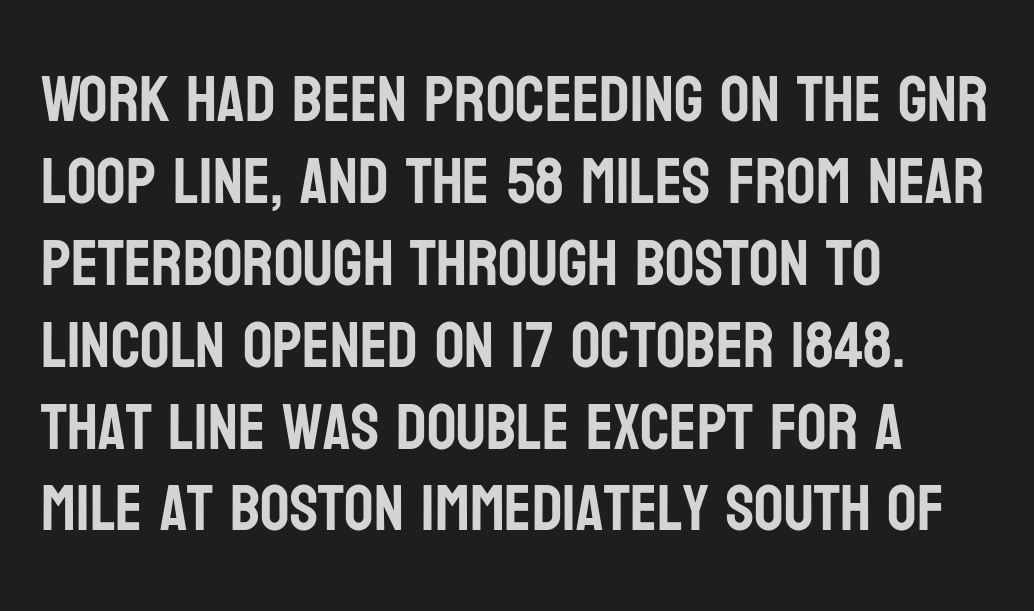
The image shows 65 px condensed sans-serif type, upright; set left-aligned, normal line spacing (1.26x), normal letter spacing, not underlined; low stroke contrast and a large x-height.
